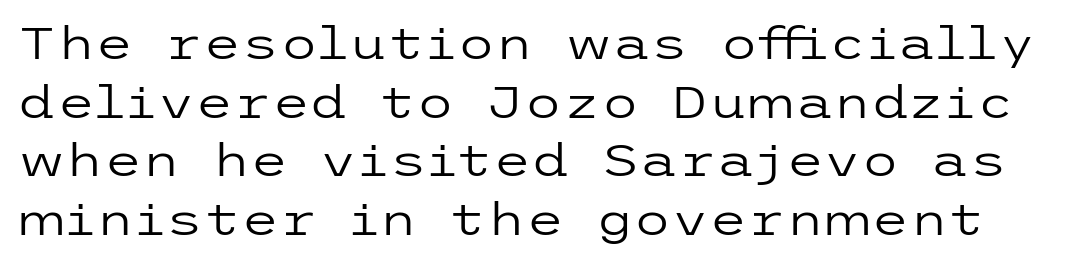
The image shows 44 px regular-weight, wide sans-serif type, upright; set normal line spacing (1.33x), normal letter spacing, not underlined; low stroke contrast and a medium x-height.
